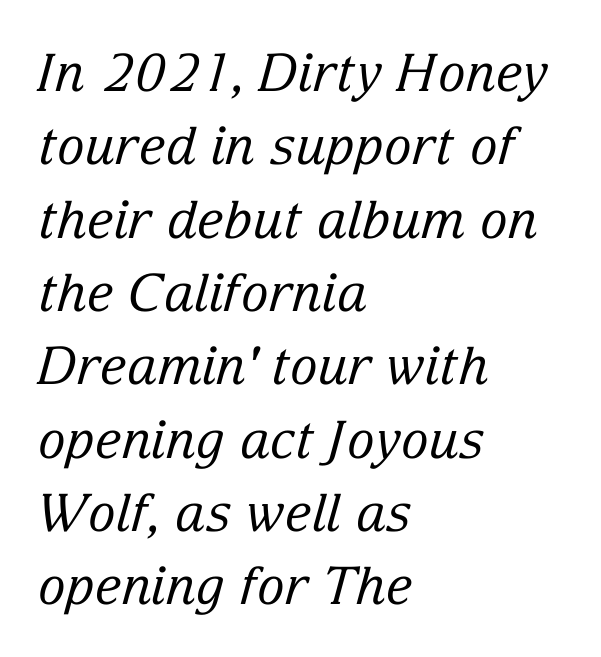
{"serif": "yes", "italic": "yes", "lean": "right", "slant_degrees": 15, "bold": "no", "weight": "regular", "width": "normal", "stroke_contrast": "low", "x_height": "medium", "monospaced": "no", "underline": "no", "align": "left", "line_spacing": "normal", "line_spacing_ratio": 1.41, "letter_spacing": "normal", "letter_spacing_em": 0.0, "glyph_px": 52}
